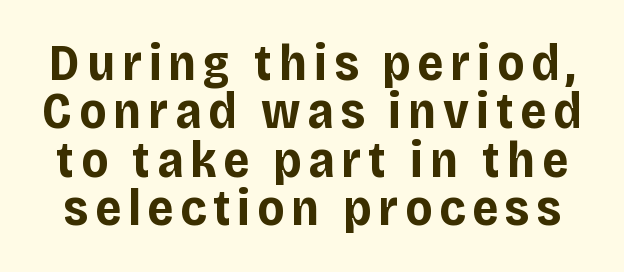
{"serif": "no", "italic": "no", "bold": "yes", "weight": "bold", "width": "normal", "stroke_contrast": "low", "x_height": "large", "monospaced": "no", "underline": "no", "line_spacing": "tight", "line_spacing_ratio": 0.95, "glyph_px": 51}
